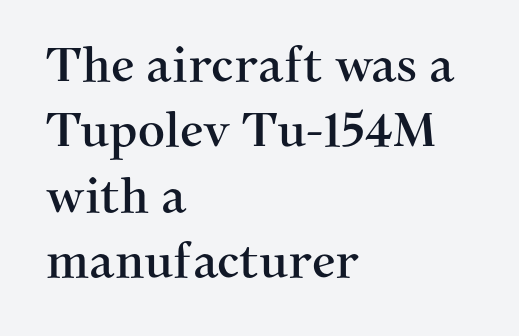
{"serif": "yes", "italic": "no", "width": "normal", "stroke_contrast": "medium", "x_height": "medium", "monospaced": "no", "underline": "no", "align": "left", "line_spacing": "normal", "line_spacing_ratio": 1.39, "letter_spacing": "normal", "letter_spacing_em": 0.0, "glyph_px": 47}
